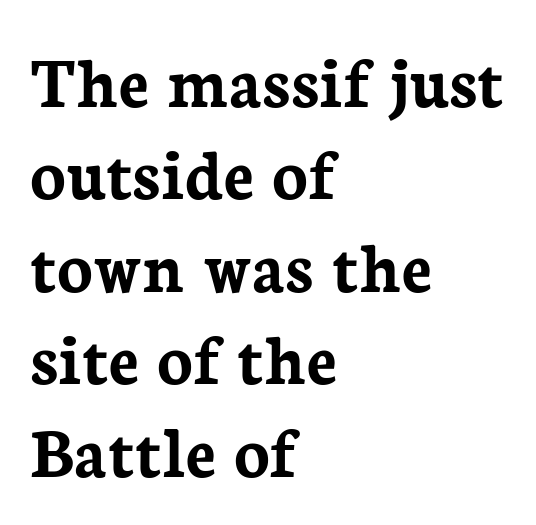
Rows of type keep a routine distance in the vertical direction. The lines are quadded left. Serif or sans? Serif — the stroke terminals have little feet. The face used here is rendered with its standard letterfit. The rendering uses natural spacing where letterforms have individual widths.
